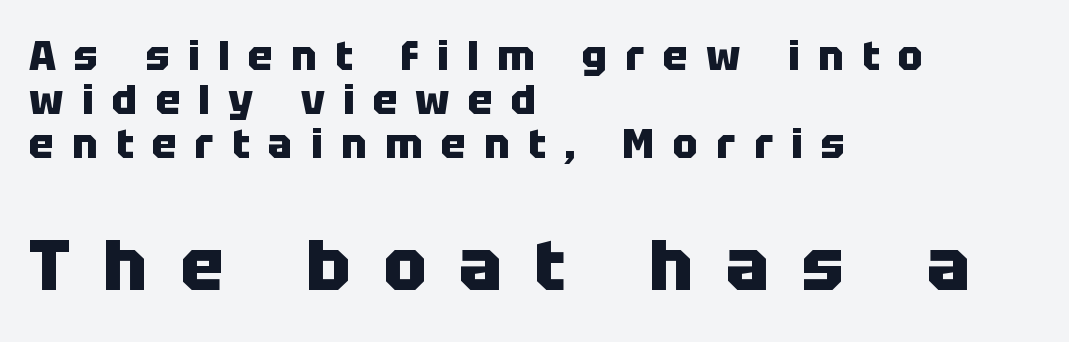
A clean baseline with only descenders dipping below it. If you measured baseline to baseline, you'd find a short distance. Does the lettering tilt? It doesn't — this is upright. The composition opens small and finishes big. The face used here has the dense, thick strokes of a bold.
